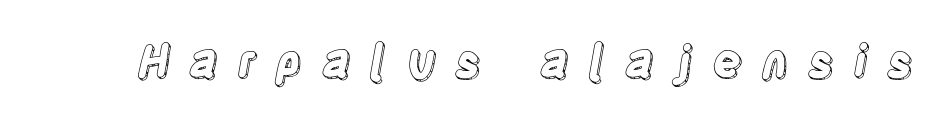
Q: Is the text italic (slanted)? A: Yes.
Q: Is the text underlined? A: No.
Q: Is the spacing between letters normal or unusually wide? A: Unusually wide.
Q: Width (condensed, normal, or wide)? A: Condensed.
Q: x-height? A: Large.
Q: Monospaced? A: No.
